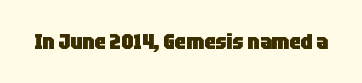
The image shows 22 px bold type, upright; set normal letter spacing, not underlined.
